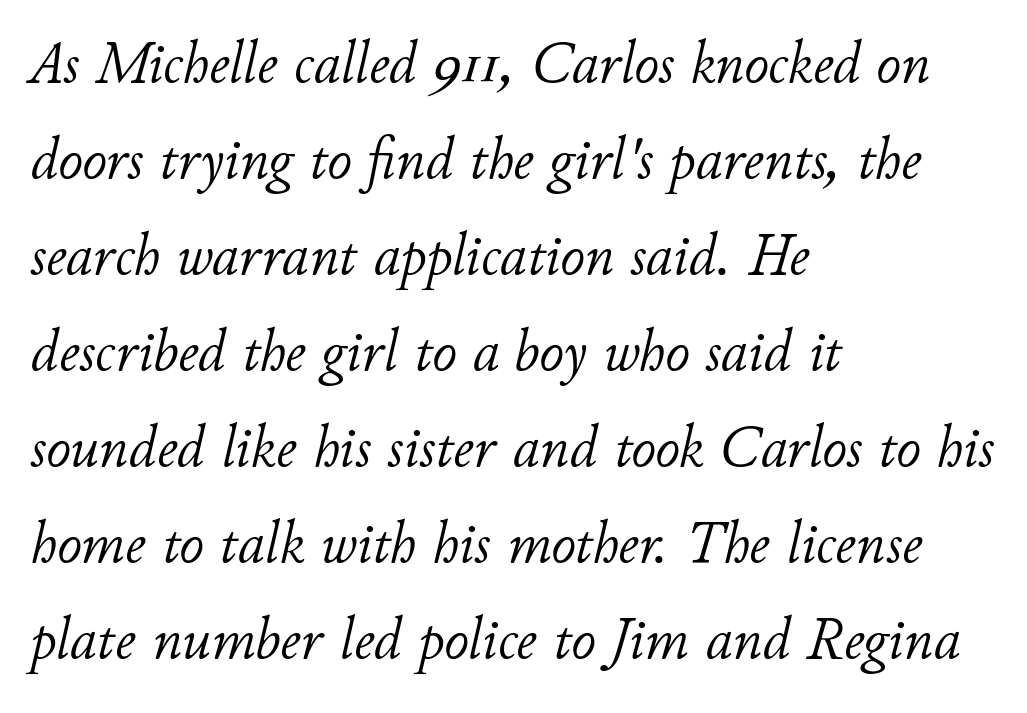
Standard letterfit; no display-style spreading of the glyphs. Lines of text with bare space underneath. Each line starts at the same left margin while the right side varies. Character widths vary here, with narrow letters taking less room than wide ones. Successive baselines arrive at the customary interval.
